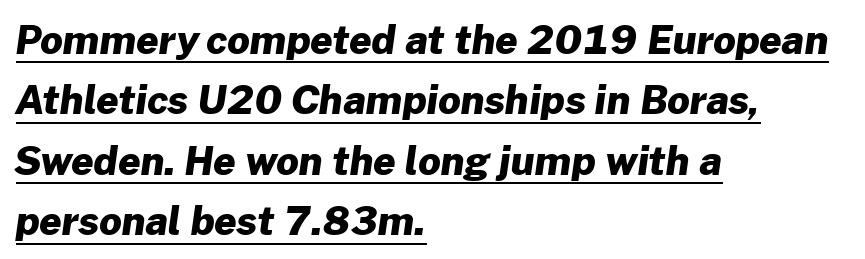
Caption: multi-line text, flush left, ragged right. Look at the bottom of the vertical strokes: they stop flat, with no serifs. Compared with undecorated copy, this sample adds a rule below the words. The letterforms sit shoulder to shoulder at normal distance.
